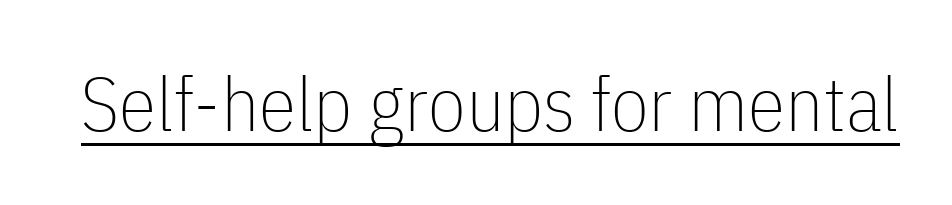
{"serif": "no", "italic": "no", "bold": "no", "weight": "thin", "width": "condensed", "stroke_contrast": "low", "x_height": "medium", "monospaced": "no", "underline": "yes", "letter_spacing": "normal", "letter_spacing_em": 0.0, "glyph_px": 76}
